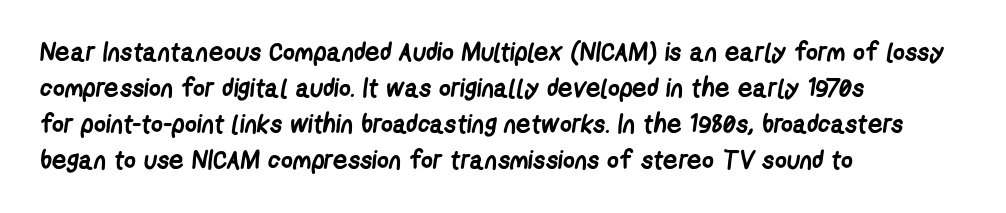
{"bold": "yes", "underline": "no", "align": "left", "line_spacing": "normal", "line_spacing_ratio": 1.38, "letter_spacing": "normal", "letter_spacing_em": 0.0, "glyph_px": 26}
